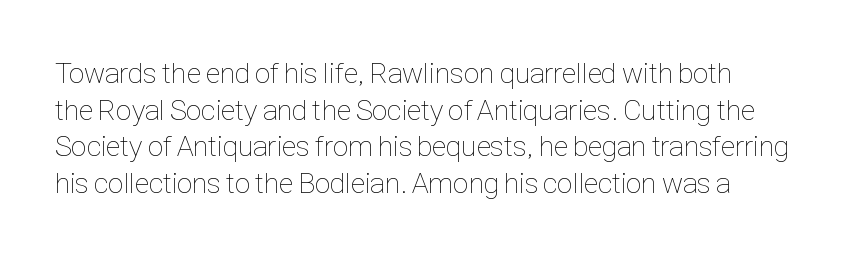
{"italic": "no", "bold": "no", "weight": "thin", "width": "condensed", "stroke_contrast": "low", "x_height": "medium", "monospaced": "no", "underline": "no", "align": "left", "line_spacing": "normal", "line_spacing_ratio": 1.26, "letter_spacing": "normal", "letter_spacing_em": 0.0, "glyph_px": 29}
